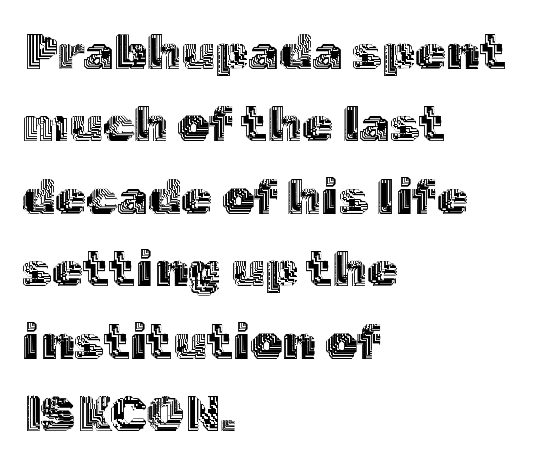
{"italic": "no", "width": "normal", "x_height": "medium", "monospaced": "no", "underline": "no", "align": "left", "line_spacing": "normal", "line_spacing_ratio": 1.45, "letter_spacing": "normal", "letter_spacing_em": 0.0, "glyph_px": 50}
